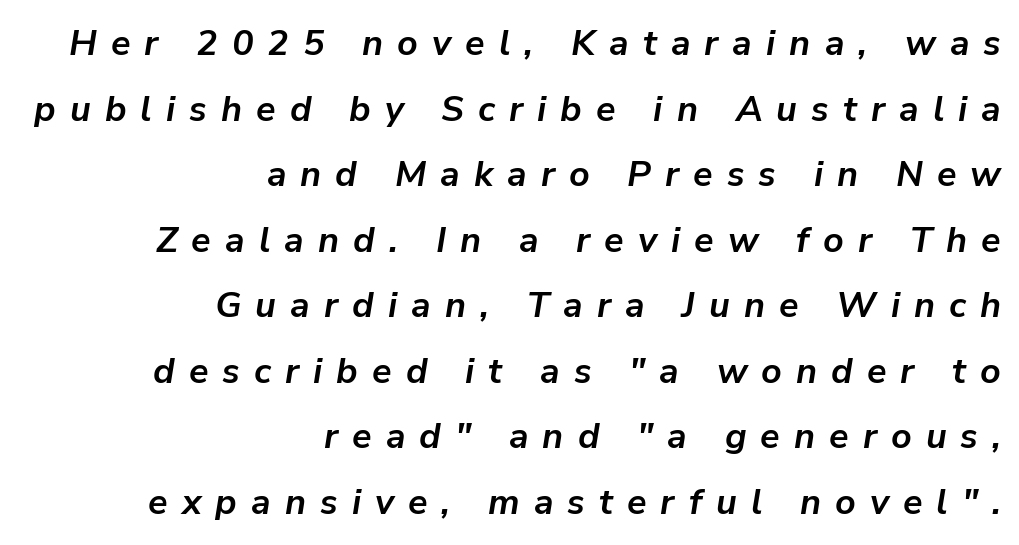
The image shows 36 px semibold type, italic (leaning right); set right-aligned, line spacing 1.82x, unusually wide letter spacing (+0.39 em), not underlined; low stroke contrast and a medium x-height.
